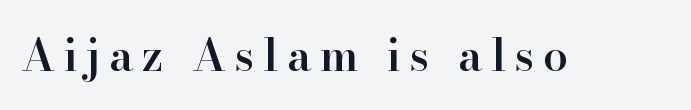
Q: Is the text bold? A: Semi-bold.
Q: Is the text italic (slanted)? A: No, it is upright.
Q: Is the typeface a serif or a sans-serif typeface? A: Serif.
Q: Is the text underlined? A: No.
Q: Is the spacing between letters normal or unusually wide? A: Unusually wide.
Q: Width (condensed, normal, or wide)? A: Normal.
Q: Stroke contrast? A: High.
Q: x-height? A: Small.
Q: Monospaced? A: No.
